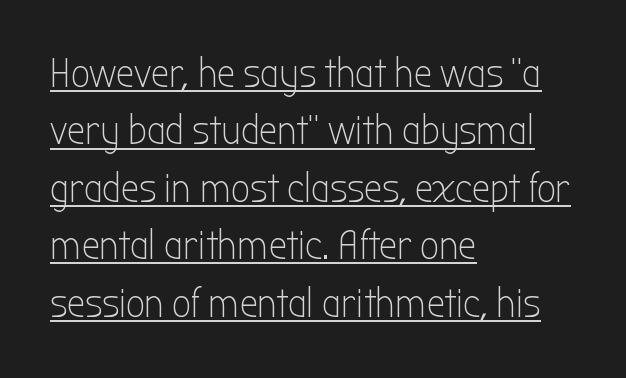
Q: Is the text bold? A: No.
Q: Is the text italic (slanted)? A: No, it is upright.
Q: Is the typeface a serif or a sans-serif typeface? A: Sans-serif.
Q: Is the text underlined? A: Yes.
Q: How is the paragraph aligned? A: Left-aligned.
Q: Is the spacing between letters normal or unusually wide? A: Normal.
Q: Is the spacing between lines tight, normal or loose? A: Normal.
Q: Width (condensed, normal, or wide)? A: Condensed.
Q: Stroke contrast? A: Low.
Q: x-height? A: Medium.
Q: Monospaced? A: No.
